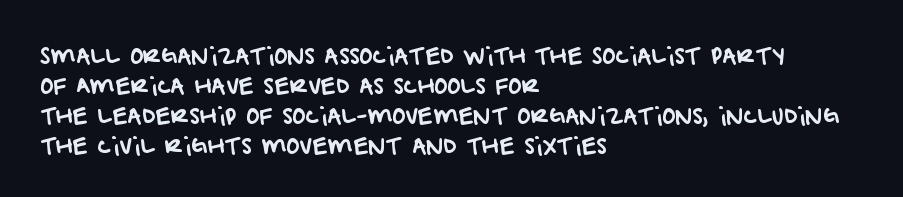
The space between consecutive lines is moderate. Underline: absent. Tracking here is standard; glyphs follow each other at the usual distance. Notice how the passage keeps a crisp vertical edge on the left only.
